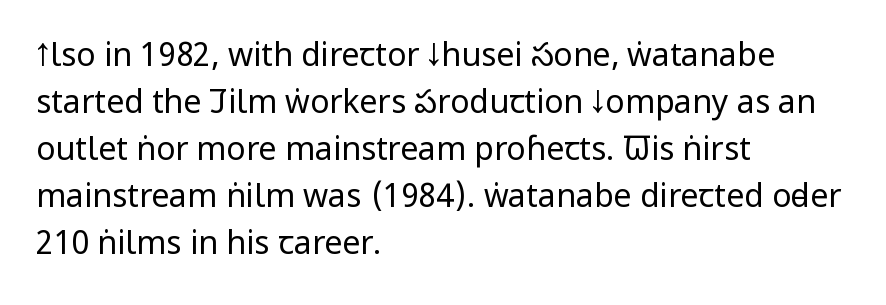
Here the designer chose a conventional face with non-uniform glyph widths. Serif or sans? Sans — the stroke terminals are bare. The lines sit at an ordinary, default distance from one another. Italic: no, the glyphs are upright roman. Letters rest on an invisible, unmarked baseline.
